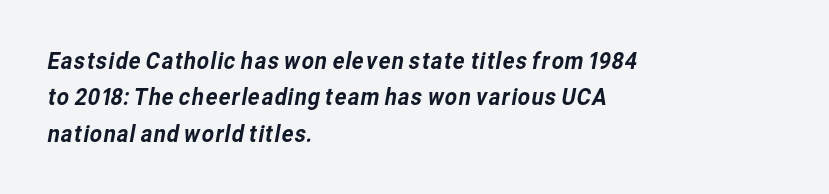
Q: Is the text underlined? A: No.
Q: How is the paragraph aligned? A: Left-aligned.
Q: Is the spacing between letters normal or unusually wide? A: Normal.
Q: Is the spacing between lines tight, normal or loose? A: Normal.
